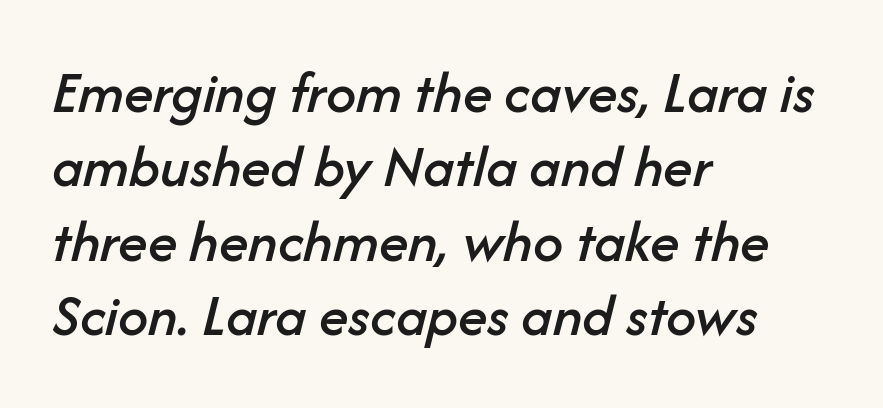
The image shows 60 px text type, italic (leaning right); set left-aligned, line spacing 1.24x, normal letter spacing, not underlined; low stroke contrast and a medium x-height.
